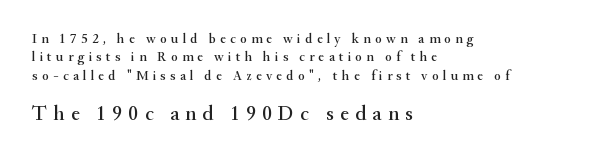
The composition opens small and finishes big. The line-height multiplier appears to be the usual default. In terms of posture, this sample is upright. The face used here is rendered with a markedly widened letterfit. A student would call this left alignment; a typographer would say flush left, rag right. Rule under the text: the space is simply empty.
